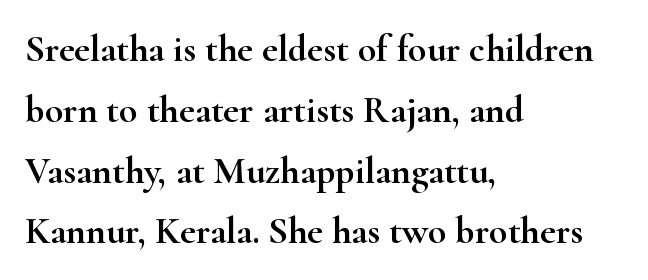
{"serif": "yes", "italic": "no", "width": "wide", "stroke_contrast": "high", "x_height": "small", "monospaced": "no", "underline": "no", "align": "left", "line_spacing": "normal", "line_spacing_ratio": 1.6, "letter_spacing": "normal", "letter_spacing_em": 0.0, "glyph_px": 38}
